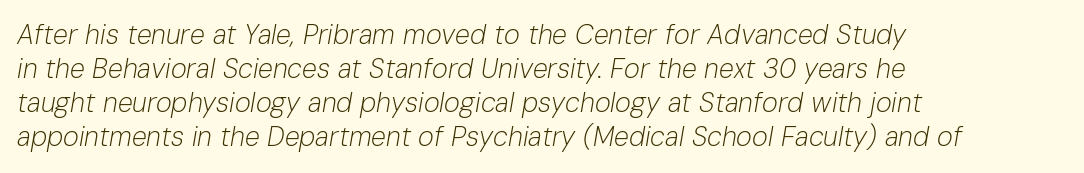
The image shows 27 px text type, italic (leaning right); set left-aligned, normal line spacing (1.26x), normal letter spacing, not underlined.
